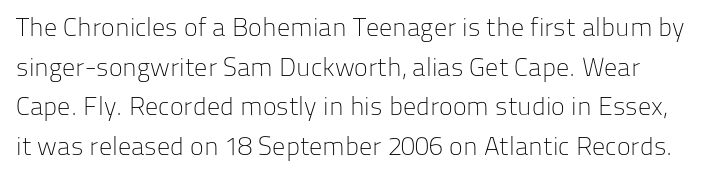
{"italic": "no", "bold": "no", "underline": "no", "line_spacing": "normal", "line_spacing_ratio": 1.52, "letter_spacing": "normal", "letter_spacing_em": 0.0, "glyph_px": 26}
